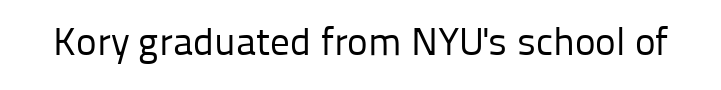
The image shows 39 px regular-weight sans-serif type, upright; set normal letter spacing, not underlined; low stroke contrast and a medium x-height.
